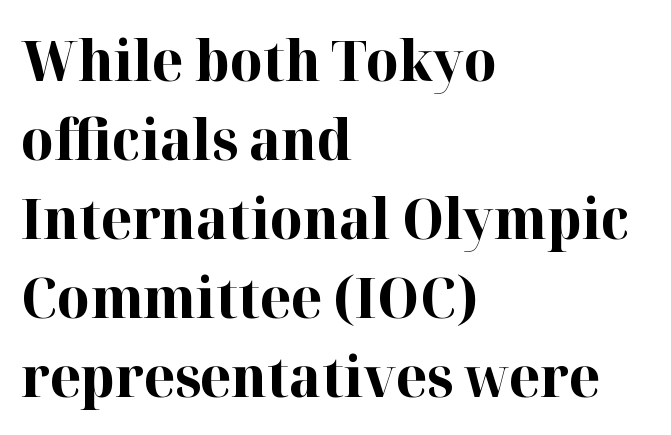
Q: Is the text bold? A: Yes.
Q: Is the text italic (slanted)? A: No, it is upright.
Q: Is the typeface a serif or a sans-serif typeface? A: Serif.
Q: Is the text underlined? A: No.
Q: How is the paragraph aligned? A: Left-aligned.
Q: Is the spacing between letters normal or unusually wide? A: Normal.
Q: Is the spacing between lines tight, normal or loose? A: Normal.
Q: Width (condensed, normal, or wide)? A: Normal.
Q: Stroke contrast? A: High.
Q: x-height? A: Medium.
Q: Monospaced? A: No.
